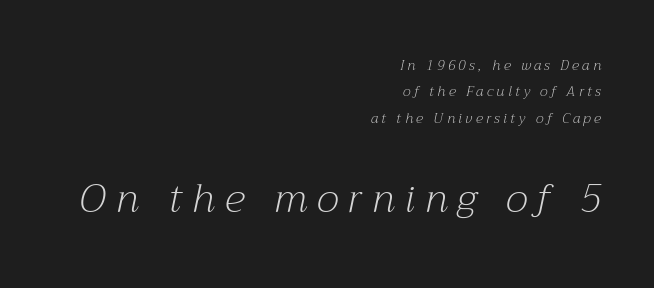
The image shows 40 px light serif type, italic (leaning right); set right-aligned, line spacing 1.89x, unusually wide letter spacing (+0.24 em), not underlined; the second (bottom) block is 2.86x larger; medium stroke contrast and a medium x-height.
